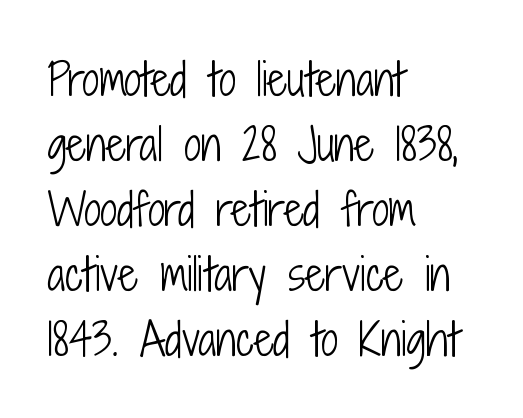
The font family rendered here belongs to the sans-serif group. Spacing verdict: proportional, widths tailored to each character. These glyphs show unthickened strokes, regular width or finer. The foot of each line stays bare and open. Posture: straight, roman, zero tilt.
